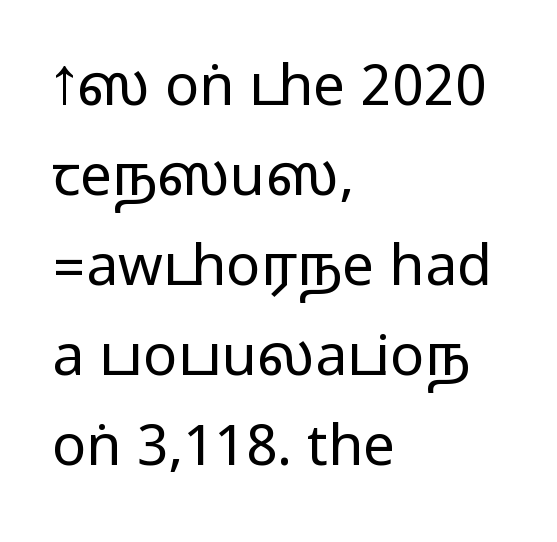
{"serif": "no", "italic": "no", "width": "wide", "stroke_contrast": "medium", "monospaced": "no", "underline": "no", "align": "left", "line_spacing": "normal", "line_spacing_ratio": 1.58, "letter_spacing": "normal", "letter_spacing_em": 0.0, "glyph_px": 57}
